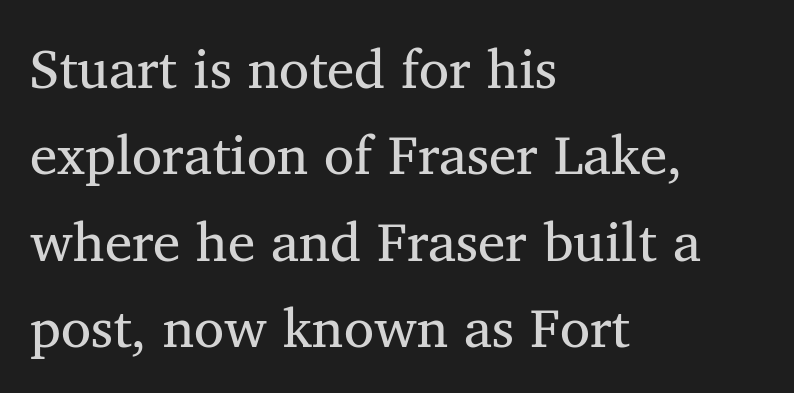
Q: Is the text bold? A: No.
Q: Is the text italic (slanted)? A: No, it is upright.
Q: Is the typeface a serif or a sans-serif typeface? A: Serif.
Q: Is the text underlined? A: No.
Q: How is the paragraph aligned? A: Left-aligned.
Q: Is the spacing between letters normal or unusually wide? A: Normal.
Q: Is the spacing between lines tight, normal or loose? A: Normal.
Q: Width (condensed, normal, or wide)? A: Normal.
Q: Stroke contrast? A: Medium.
Q: x-height? A: Medium.
Q: Monospaced? A: No.
